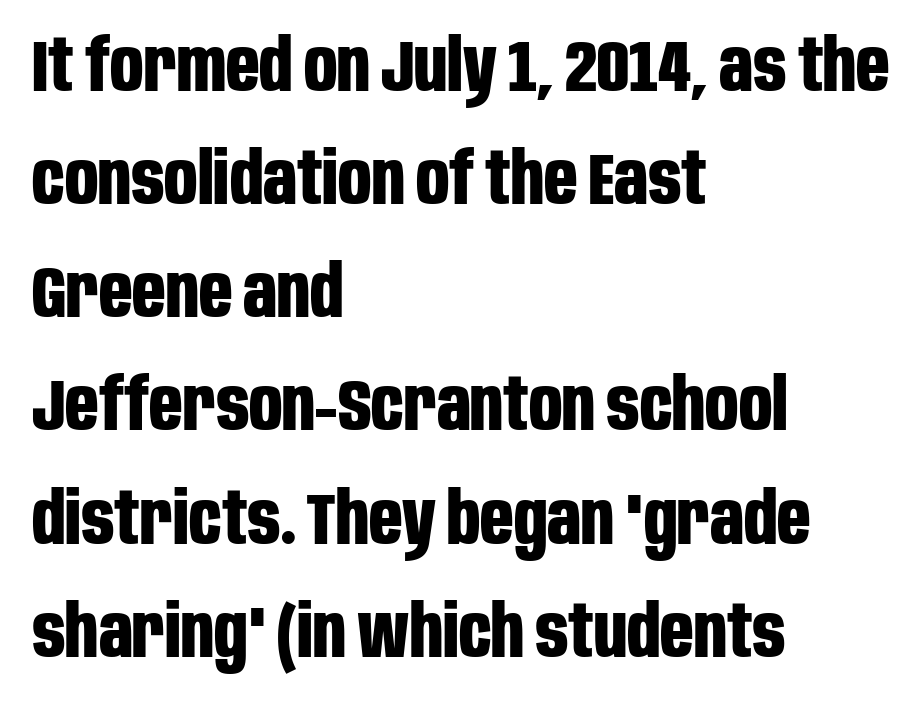
The image shows 73 px bold, condensed sans-serif type, upright; set left-aligned, normal line spacing (1.55x), normal letter spacing, not underlined; low stroke contrast and a large x-height.
